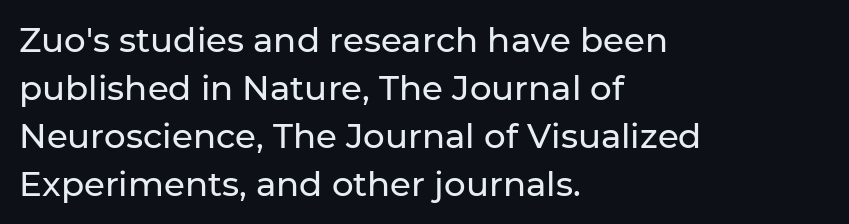
{"serif": "no", "italic": "no", "width": "normal", "stroke_contrast": "low", "x_height": "medium", "monospaced": "no", "underline": "no", "align": "left", "line_spacing": "normal", "line_spacing_ratio": 1.41, "letter_spacing": "normal", "letter_spacing_em": 0.0, "glyph_px": 34}
